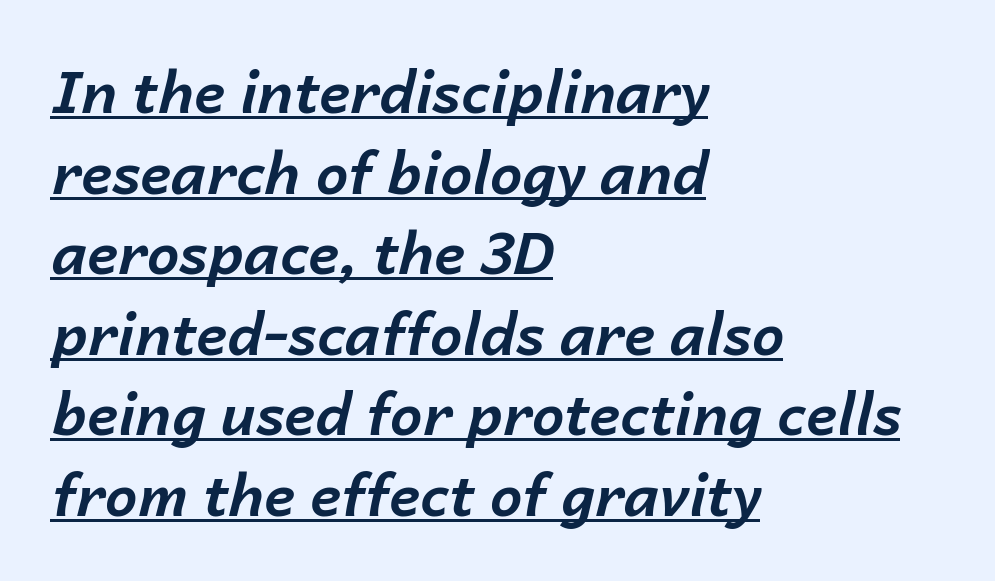
Q: Is the text bold? A: Yes.
Q: Is the text italic (slanted)? A: Yes, it leans right by about 14 degrees.
Q: Is the text underlined? A: Yes.
Q: How is the paragraph aligned? A: Left-aligned.
Q: Is the spacing between letters normal or unusually wide? A: Normal.
Q: Is the spacing between lines tight, normal or loose? A: Normal.
Q: Width (condensed, normal, or wide)? A: Normal.
Q: Stroke contrast? A: Low.
Q: x-height? A: Medium.
Q: Monospaced? A: No.
